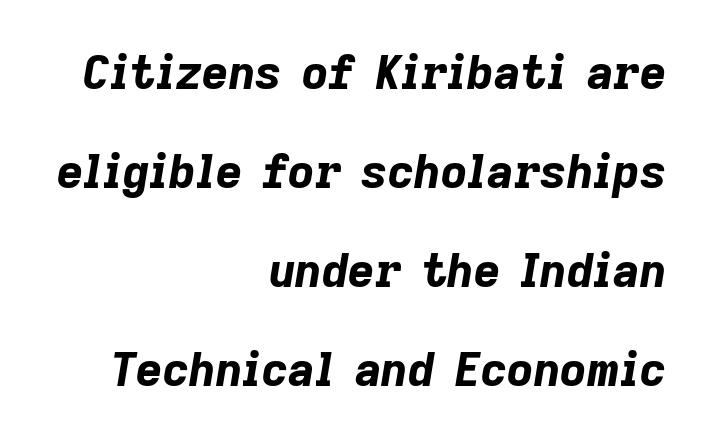
Teacher's note: observe the even right margin — that is flush-right alignment. Is the type bold? Yes — the strokes are clearly thick and heavy. Anything drawn beneath the words? Only blank space. This is oblique type, the kind used for emphasis or titles.
